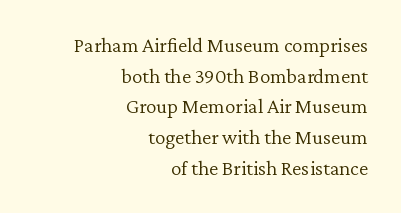
{"italic": "no", "bold": "no", "underline": "no", "align": "right", "line_spacing": "normal", "line_spacing_ratio": 1.46, "letter_spacing": "normal", "letter_spacing_em": 0.0, "glyph_px": 21}
